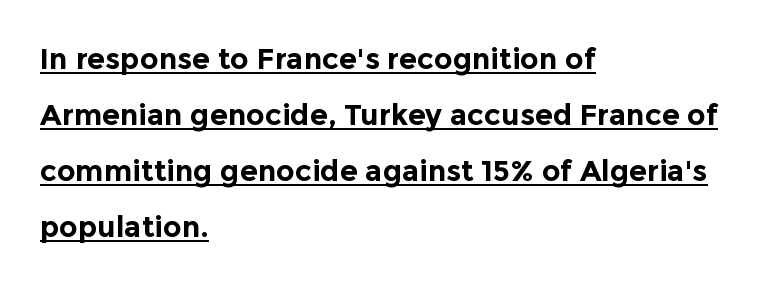
Q: Is the text bold? A: Yes.
Q: Is the text italic (slanted)? A: No, it is upright.
Q: Is the typeface a serif or a sans-serif typeface? A: Sans-serif.
Q: Is the text underlined? A: Yes.
Q: How is the paragraph aligned? A: Left-aligned.
Q: Is the spacing between letters normal or unusually wide? A: Normal.
Q: Is the spacing between lines tight, normal or loose? A: Loose.
Q: Width (condensed, normal, or wide)? A: Normal.
Q: x-height? A: Medium.
Q: Monospaced? A: No.
